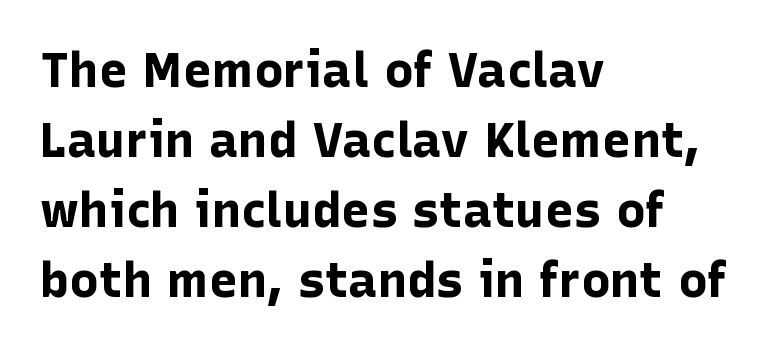
The rendering uses natural spacing where letterforms have individual widths. Is this a sans? Yes — the strokes have no serifs. In terms of posture, this sample is upright. The ragged edge is on the right, which tells us the setting is flush left. Here the glyphs are tracked normally, forming tight word shapes.
